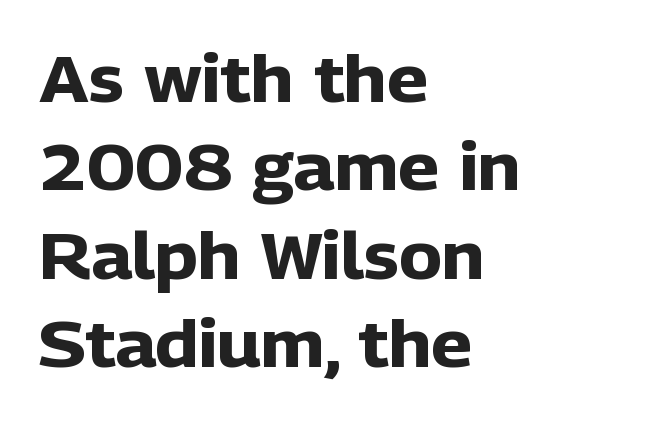
The image shows 65 px heavy sans-serif type, upright; set left-aligned, normal line spacing (1.36x), normal letter spacing, not underlined; low stroke contrast and a medium x-height.
